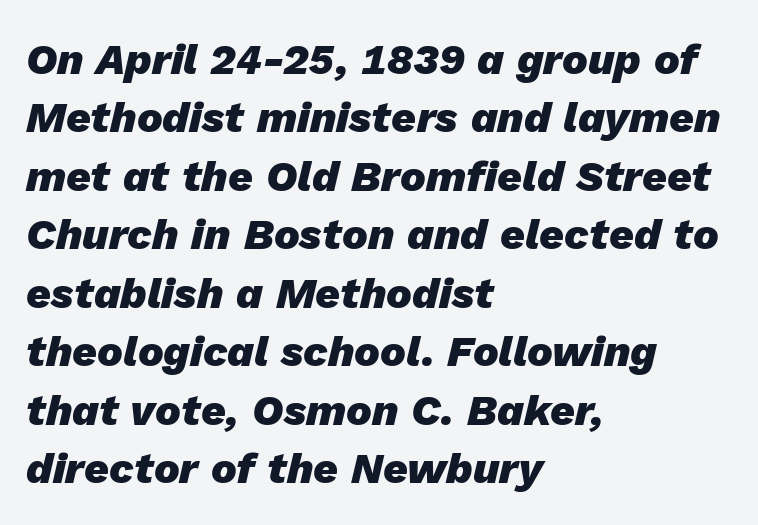
The image shows 43 px heavy type, italic (leaning right); set left-aligned, normal line spacing (1.36x), normal letter spacing, not underlined; low stroke contrast and a medium x-height.
